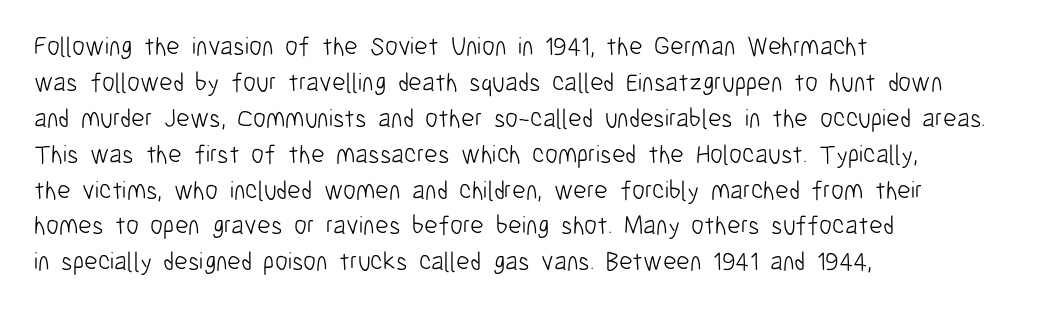
Q: Is the text bold? A: No.
Q: Is the text italic (slanted)? A: No, it is upright.
Q: Is the text underlined? A: No.
Q: How is the paragraph aligned? A: Left-aligned.
Q: Is the spacing between letters normal or unusually wide? A: Normal.
Q: Is the spacing between lines tight, normal or loose? A: Normal.
